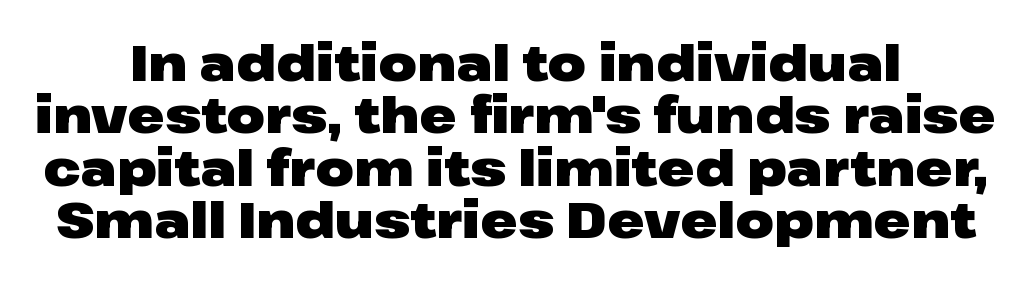
{"serif": "no", "italic": "no", "bold": "yes", "weight": "heavy", "width": "wide", "stroke_contrast": "low", "x_height": "medium", "monospaced": "no", "underline": "no", "line_spacing": "tight", "line_spacing_ratio": 1.05, "letter_spacing": "normal", "letter_spacing_em": 0.0, "glyph_px": 50}
